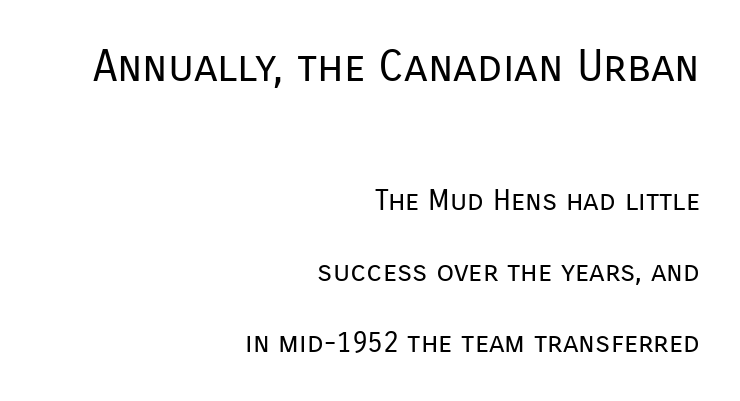
{"serif": "no", "italic": "no", "bold": "no", "weight": "regular", "width": "normal", "stroke_contrast": "low", "x_height": "medium", "monospaced": "no", "underline": "no", "align": "right", "line_spacing": "loose", "line_spacing_ratio": 2.45, "letter_spacing": "normal", "letter_spacing_em": 0.0, "larger_block": "first", "size_ratio": 1.52, "glyph_px": 44}
